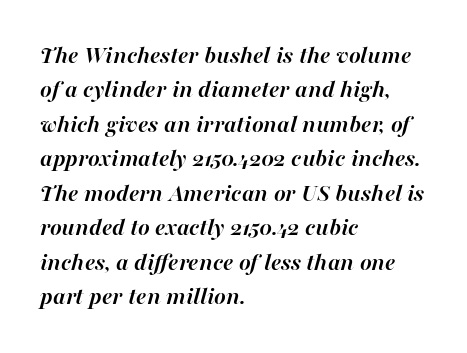
Q: Is the text bold? A: Yes.
Q: Is the text italic (slanted)? A: Yes, it leans right by about 16 degrees.
Q: Is the text underlined? A: No.
Q: How is the paragraph aligned? A: Left-aligned.
Q: Is the spacing between letters normal or unusually wide? A: Normal.
Q: Is the spacing between lines tight, normal or loose? A: Normal.
